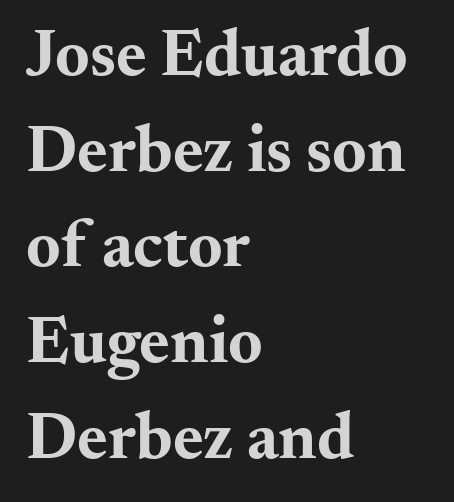
Q: Is the text bold? A: Yes.
Q: Is the text italic (slanted)? A: No, it is upright.
Q: Is the typeface a serif or a sans-serif typeface? A: Serif.
Q: Is the text underlined? A: No.
Q: How is the paragraph aligned? A: Left-aligned.
Q: Is the spacing between letters normal or unusually wide? A: Normal.
Q: Is the spacing between lines tight, normal or loose? A: Normal.
Q: Width (condensed, normal, or wide)? A: Wide.
Q: Stroke contrast? A: Medium.
Q: x-height? A: Small.
Q: Monospaced? A: No.
